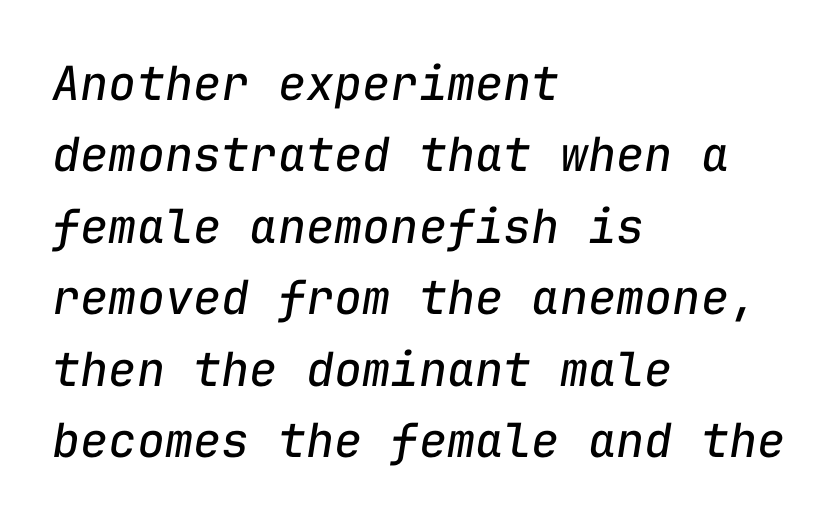
This sample has the even, mechanical cadence of fixed-width lettering. It's the slanting kind of type. Only glyphs here, with clear space below each row. These glyphs show unthickened strokes, regular width or finer.
